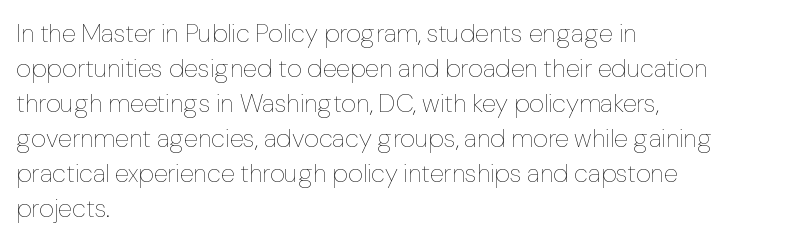
How are the letters spaced? Ordinarily, with no added tracking. Has an underline been added? It has not. Honestly, the row spacing looks completely unremarkable. The font is comparable to plain body text, perhaps lighter. Visually the block forms a straight wall on the left and a jagged coastline on the right.
